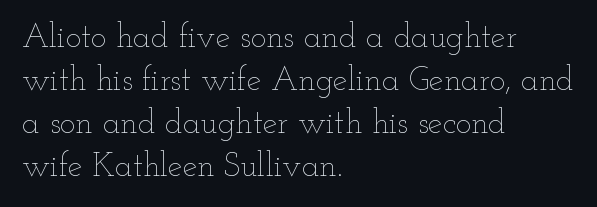
{"italic": "no", "bold": "no", "weight": "thin", "width": "wide", "stroke_contrast": "low", "x_height": "small", "monospaced": "no", "underline": "no", "align": "left", "line_spacing": "normal", "line_spacing_ratio": 1.3, "letter_spacing": "normal", "letter_spacing_em": 0.0, "glyph_px": 33}
